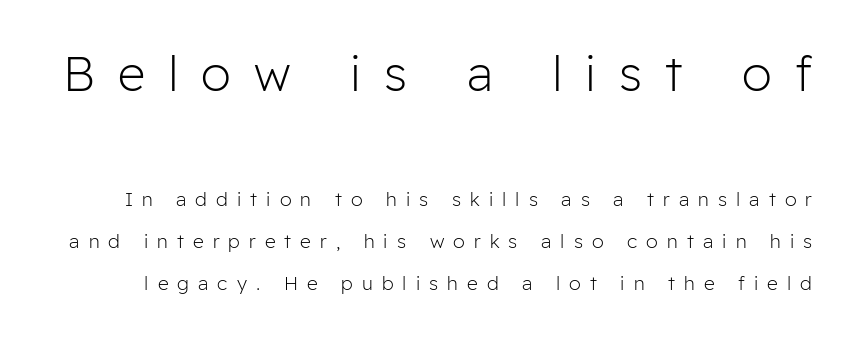
Grotesque or geometric, the face here clearly has no serifs. Spacing verdict: proportional, widths tailored to each character. The weight tops out at a normal text grade. Interline gaps are noticeably wide in this sample.
